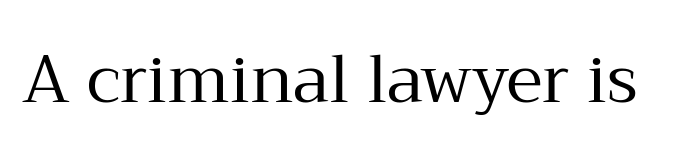
The letters advance in unequal steps, a hallmark of proportional type. The line texture is even and compact thanks to regular tracking. This rendering employs a face with finishing strokes, i.e., a serif. On a weight scale, this lands at 450 or below.
